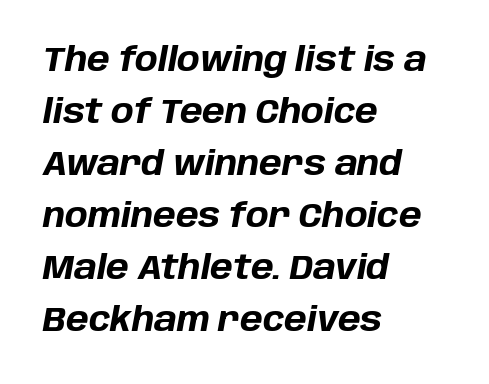
Q: Is the text bold? A: Yes.
Q: Is the text italic (slanted)? A: Yes, it leans right by about 10 degrees.
Q: Is the text underlined? A: No.
Q: How is the paragraph aligned? A: Left-aligned.
Q: Is the spacing between letters normal or unusually wide? A: Normal.
Q: Is the spacing between lines tight, normal or loose? A: Normal.
Q: Width (condensed, normal, or wide)? A: Normal.
Q: Stroke contrast? A: Low.
Q: x-height? A: Large.
Q: Monospaced? A: No.
